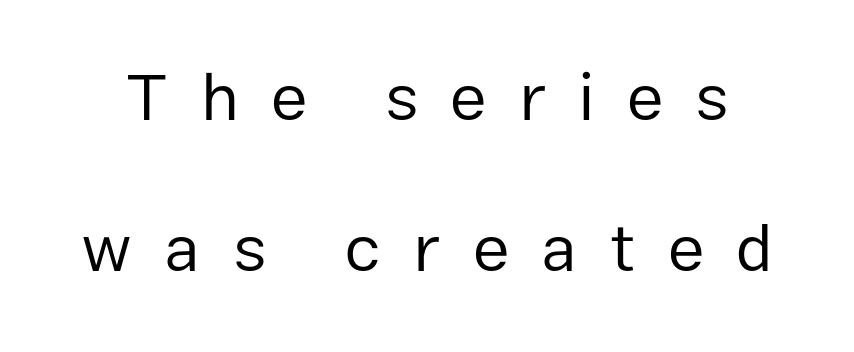
Q: Is the text bold? A: No.
Q: Is the text italic (slanted)? A: No, it is upright.
Q: Is the typeface a serif or a sans-serif typeface? A: Sans-serif.
Q: Is the text underlined? A: No.
Q: Is the spacing between letters normal or unusually wide? A: Unusually wide.
Q: Is the spacing between lines tight, normal or loose? A: Loose.
Q: Width (condensed, normal, or wide)? A: Normal.
Q: Stroke contrast? A: Low.
Q: x-height? A: Medium.
Q: Monospaced? A: No.
